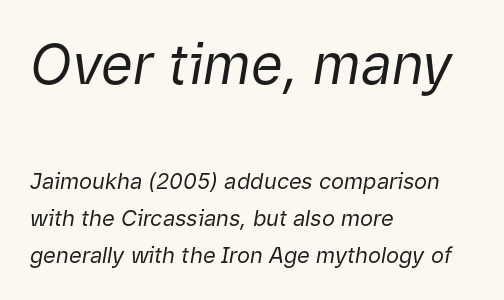
Q: Is the text bold? A: No.
Q: Is the text italic (slanted)? A: Yes, it leans right by about 9 degrees.
Q: Is the text underlined? A: No.
Q: How is the paragraph aligned? A: Left-aligned.
Q: Is the spacing between letters normal or unusually wide? A: Normal.
Q: Is the spacing between lines tight, normal or loose? A: Normal.
Q: Which block of text is set in a larger size, the first (top) or the second (bottom)? A: The first (top) one.
Q: Width (condensed, normal, or wide)? A: Normal.
Q: Stroke contrast? A: Low.
Q: x-height? A: Medium.
Q: Monospaced? A: No.
